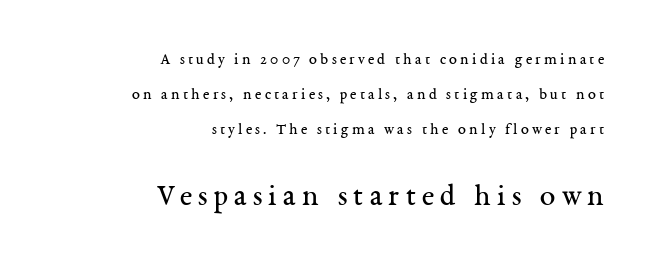
Honestly, there is no underline to notice here at all. Each new line begins a long way beneath the previous one. The passage shown is typed in a proportional face where columns would drift. Every character sits straight up, as roman type does.
